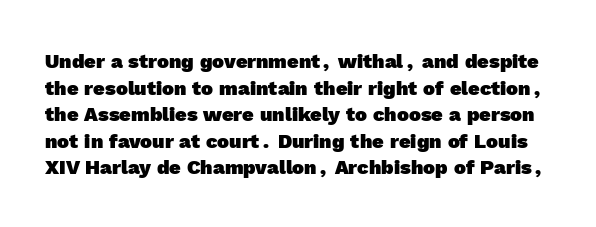
Q: Is the text bold? A: Yes.
Q: Is the text underlined? A: No.
Q: Is the spacing between letters normal or unusually wide? A: Normal.
Q: Is the spacing between lines tight, normal or loose? A: Normal.
